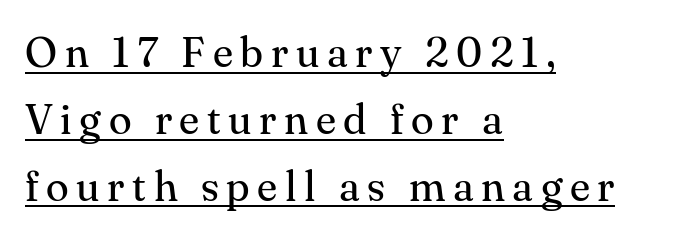
The image shows 42 px regular-weight serif type, upright; set left-aligned, normal line spacing (1.59x), underlined; medium stroke contrast and a small x-height.
